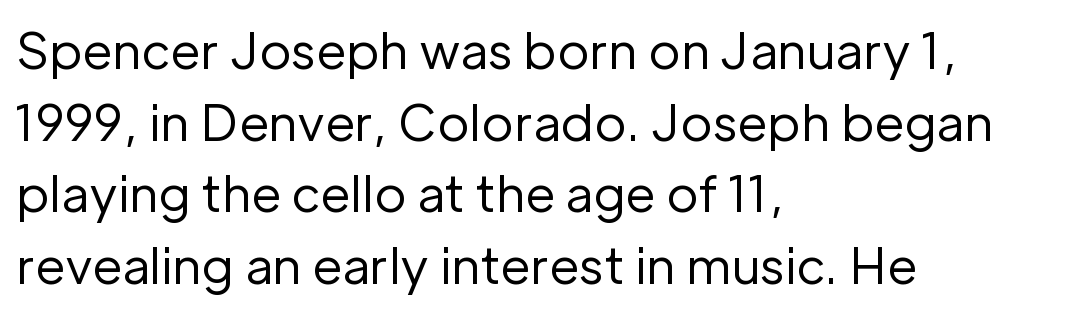
{"serif": "no", "italic": "no", "bold": "no", "weight": "regular", "width": "normal", "stroke_contrast": "low", "x_height": "medium", "monospaced": "no", "underline": "no", "align": "left", "line_spacing": "normal", "line_spacing_ratio": 1.46, "letter_spacing": "normal", "letter_spacing_em": 0.0, "glyph_px": 49}
